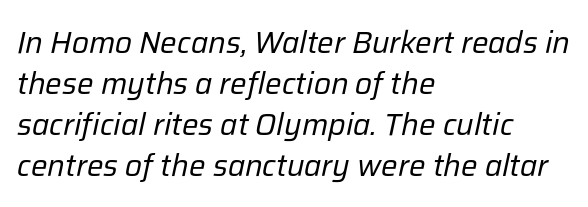
Q: Is the text bold? A: No.
Q: Is the text italic (slanted)? A: Yes, it leans right by about 12 degrees.
Q: Is the text underlined? A: No.
Q: How is the paragraph aligned? A: Left-aligned.
Q: Is the spacing between letters normal or unusually wide? A: Normal.
Q: Is the spacing between lines tight, normal or loose? A: Normal.
Q: Width (condensed, normal, or wide)? A: Normal.
Q: Stroke contrast? A: Low.
Q: x-height? A: Medium.
Q: Monospaced? A: No.
